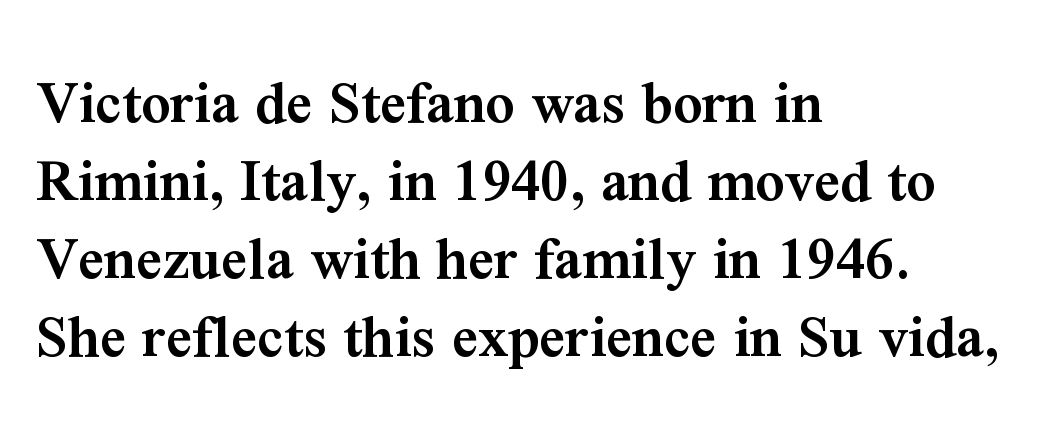
Q: Is the text bold? A: Semi-bold.
Q: Is the text italic (slanted)? A: No, it is upright.
Q: Is the typeface a serif or a sans-serif typeface? A: Serif.
Q: Is the text underlined? A: No.
Q: How is the paragraph aligned? A: Left-aligned.
Q: Is the spacing between letters normal or unusually wide? A: Normal.
Q: Width (condensed, normal, or wide)? A: Normal.
Q: Stroke contrast? A: Medium.
Q: x-height? A: Medium.
Q: Monospaced? A: No.
